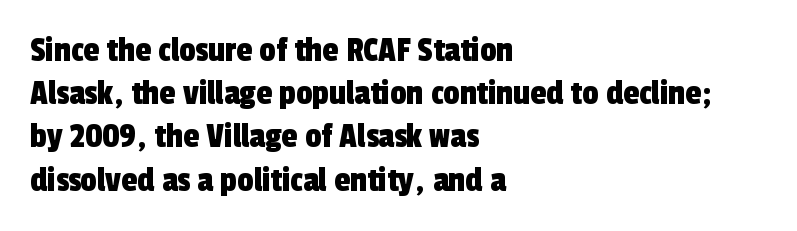
Check under the words: just untouched page. There is no visible air inserted between adjacent glyphs. You can tell from the bare stems that sans-serif type was used. A typesetter would call this proportional, since set widths differ per character. The passage is arranged the way most books set body copy — flush left.
